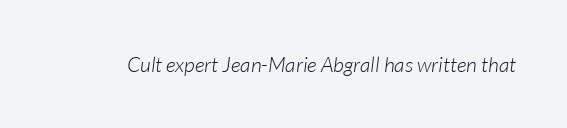
Q: Is the text bold? A: No.
Q: Is the text italic (slanted)? A: Yes, it leans right by about 7 degrees.
Q: Is the text underlined? A: No.
Q: Is the spacing between letters normal or unusually wide? A: Normal.
